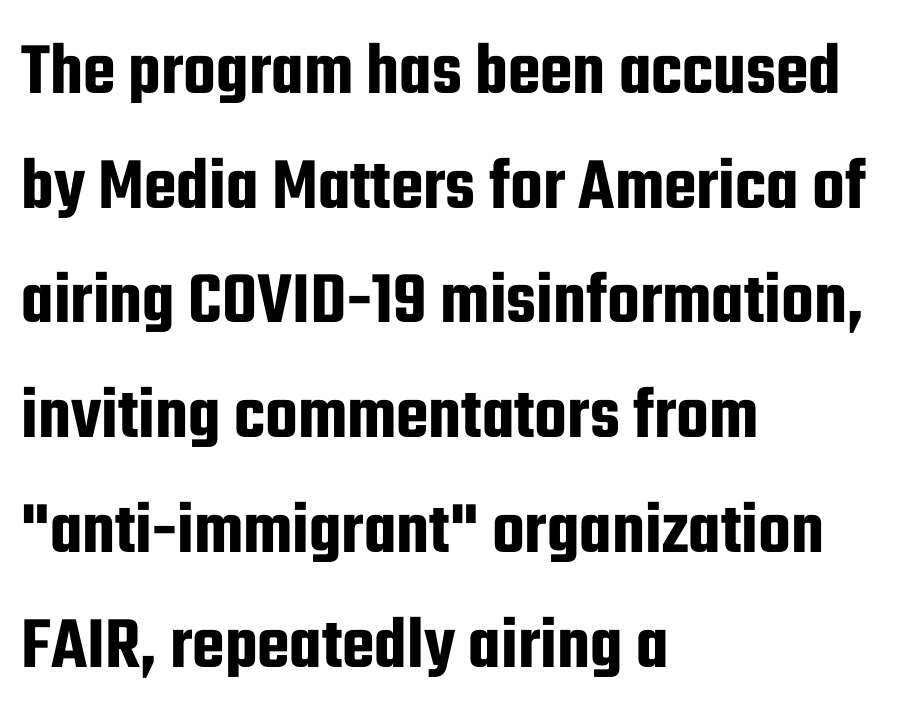
The image shows 75 px condensed sans-serif type, upright; set left-aligned, normal line spacing (1.53x), normal letter spacing, not underlined; low stroke contrast and a medium x-height.
